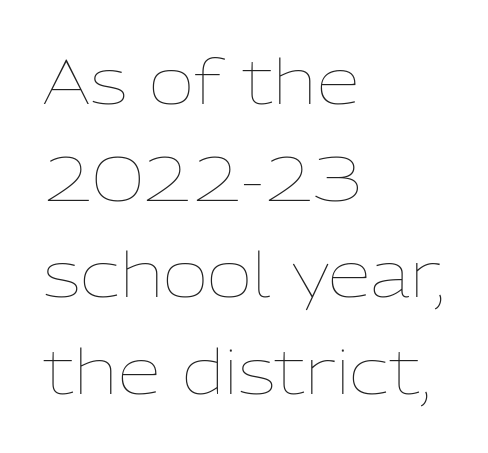
Each new line begins a customary step beneath the previous one. Unmarked baselines from the first word to the last. A light-to-regular cut is what we see here. Students, note that the glyphs here touch the page at normal intervals. Each letter keeps its own natural width here, so spacing adapts to shape.
